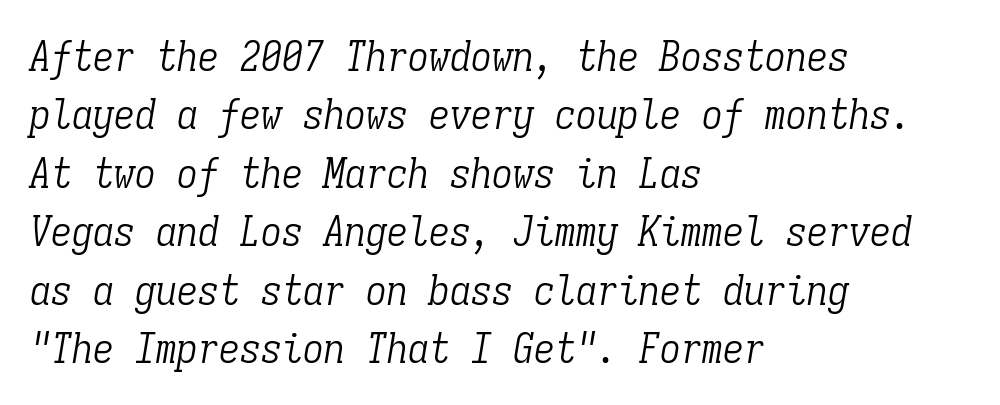
{"serif": "yes", "italic": "yes", "lean": "right", "slant_degrees": 9, "bold": "no", "weight": "light", "width": "condensed", "stroke_contrast": "low", "x_height": "medium", "monospaced": "yes", "underline": "no", "align": "left", "line_spacing": "normal", "line_spacing_ratio": 1.39, "letter_spacing": "normal", "letter_spacing_em": 0.0, "glyph_px": 42}
